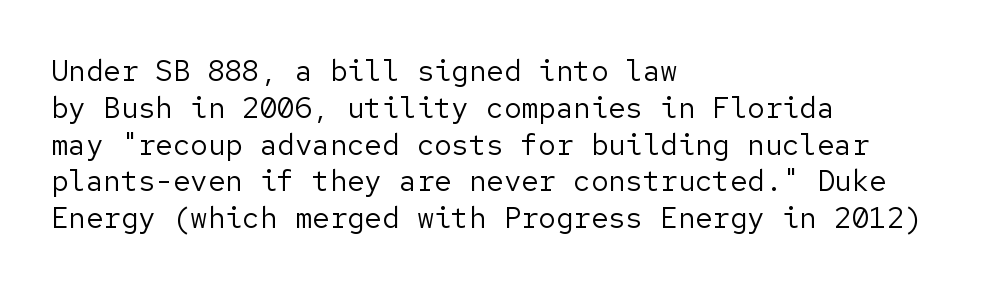
The image shows 29 px regular-weight sans-serif type, upright; set left-aligned, normal line spacing (1.27x), normal letter spacing, not underlined; low stroke contrast and a medium x-height.
